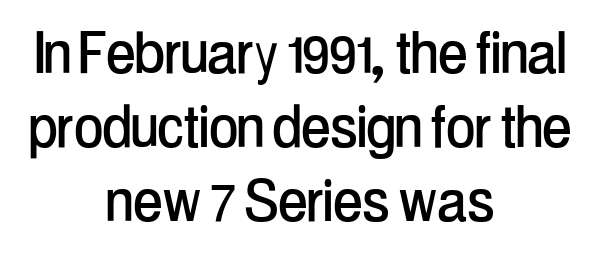
Regarding leading, the lines here are crowded together. The letters advance in unequal steps, a hallmark of proportional type. Is this a sans? Yes — the strokes have no serifs. Has an underline been added? It has not. Every row of glyphs is offset so its center matches the block's center. You could call the tracking neutral — neither tight nor loose.
